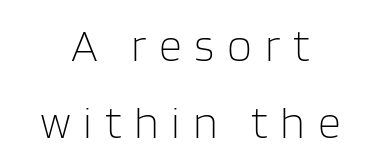
The image shows 45 px light sans-serif type, upright; set centered, line spacing 1.72x, unusually wide letter spacing (+0.28 em), not underlined; low stroke contrast and a large x-height.
